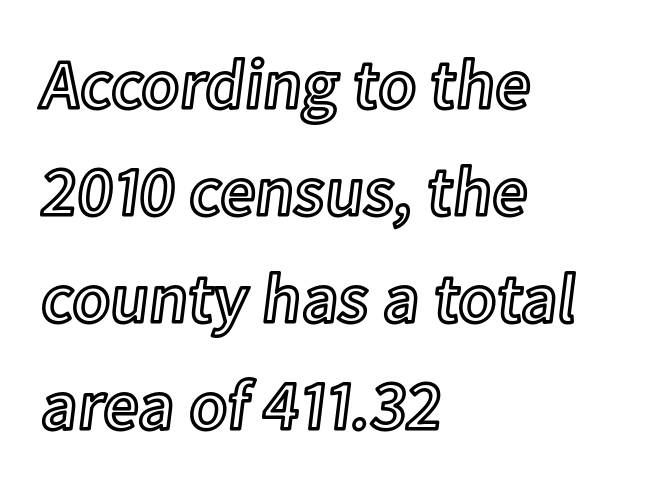
Q: Is the text italic (slanted)? A: Yes.
Q: Is the text underlined? A: No.
Q: How is the paragraph aligned? A: Left-aligned.
Q: Is the spacing between letters normal or unusually wide? A: Normal.
Q: Is the spacing between lines tight, normal or loose? A: Normal.
Q: Width (condensed, normal, or wide)? A: Normal.
Q: x-height? A: Medium.
Q: Monospaced? A: No.
